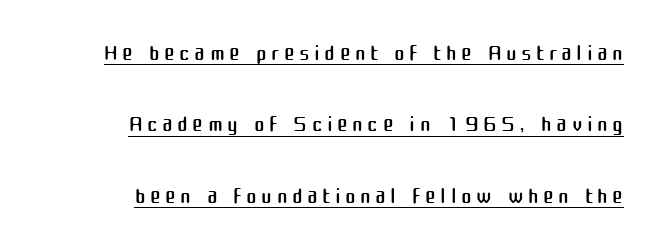
The paragraph has a hard right edge and a soft left edge. Regarding serifs, this sample does without them. Weight: not bold — regular or lighter. Looks like regular typesetting: each glyph gets only the width it needs. Every character sits straight up, as roman type does. The typesetter has applied underlining to the passage shown.
